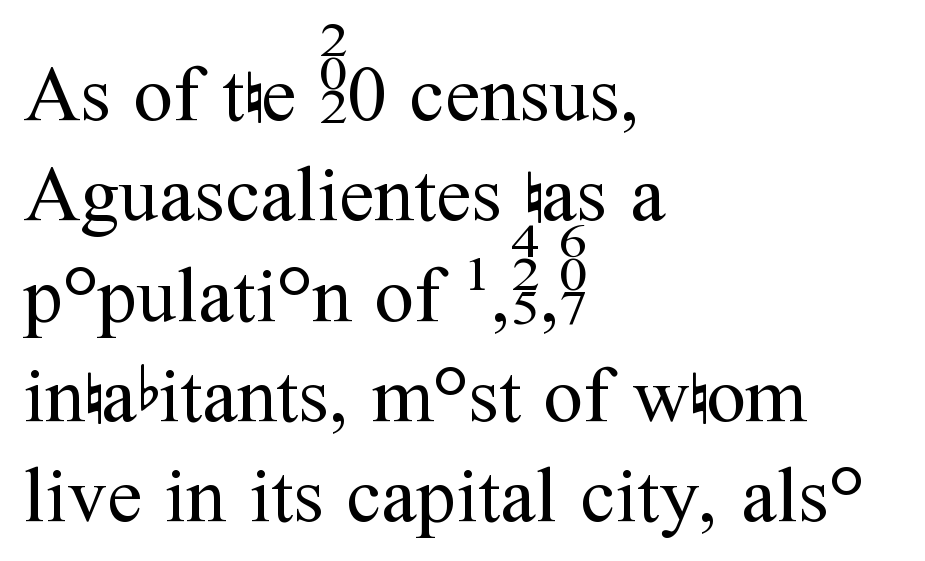
The baseline area is clear. The axis of the letterforms is exactly vertical. The letters sit at their default tracking, neither squeezed nor spread. Serifs: yes, visible at the terminals of the letterforms. Quick note: interline space is typical. The rendering uses natural spacing where letterforms have individual widths.
